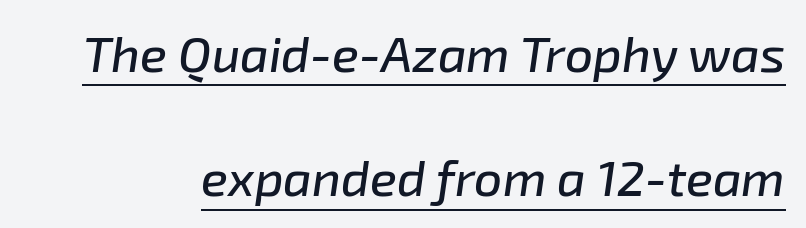
The image shows 50 px text type, italic (leaning right); set loose line spacing (2.49x), normal letter spacing, underlined; low stroke contrast and a medium x-height.
